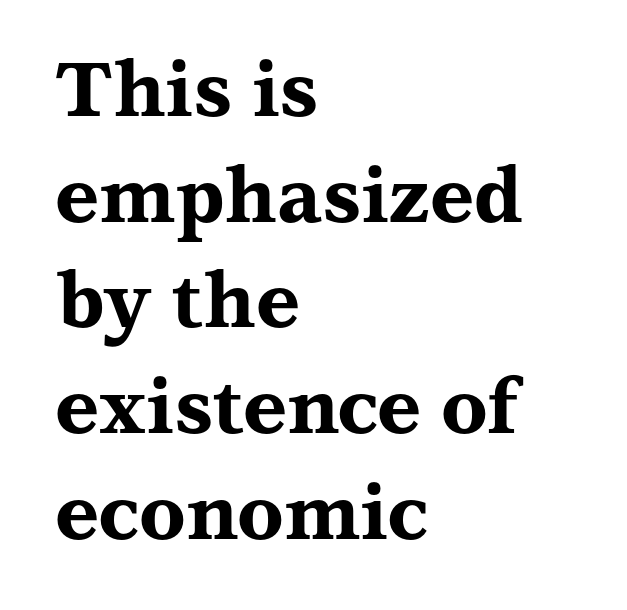
Q: Is the text bold? A: Yes.
Q: Is the text italic (slanted)? A: No, it is upright.
Q: Is the typeface a serif or a sans-serif typeface? A: Serif.
Q: Is the text underlined? A: No.
Q: How is the paragraph aligned? A: Left-aligned.
Q: Is the spacing between letters normal or unusually wide? A: Normal.
Q: Is the spacing between lines tight, normal or loose? A: Normal.
Q: Width (condensed, normal, or wide)? A: Wide.
Q: Stroke contrast? A: Medium.
Q: x-height? A: Medium.
Q: Monospaced? A: No.
